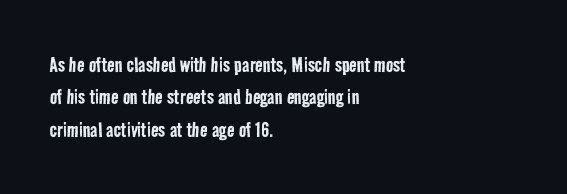
The image shows 25 px text type; set left-aligned, normal line spacing (1.3x), normal letter spacing, not underlined.
